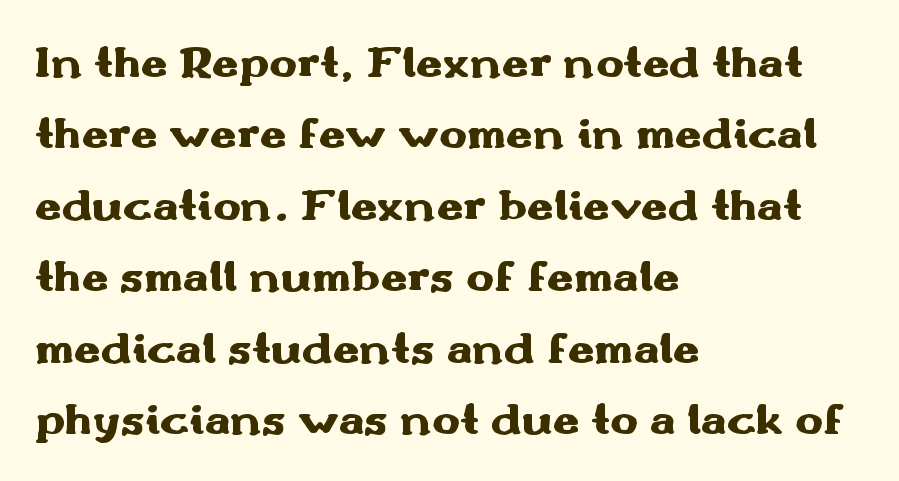
The image shows 47 px heavy, wide sans-serif type, upright; set left-aligned, normal line spacing (1.52x), normal letter spacing, not underlined; medium stroke contrast and a small x-height.
